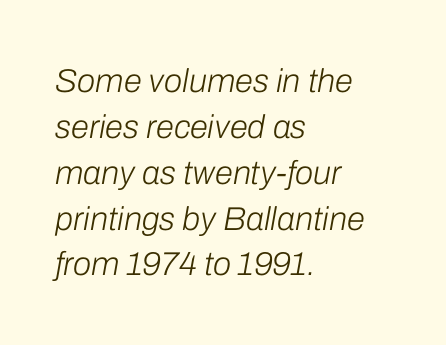
{"italic": "yes", "lean": "right", "slant_degrees": 10, "bold": "no", "weight": "light", "width": "normal", "stroke_contrast": "low", "x_height": "medium", "monospaced": "no", "underline": "no", "align": "left", "line_spacing": "normal", "line_spacing_ratio": 1.39, "letter_spacing": "normal", "letter_spacing_em": 0.0, "glyph_px": 33}
